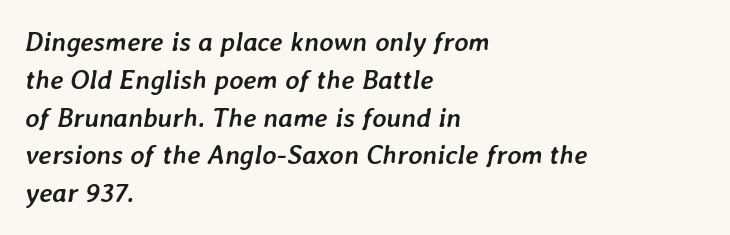
{"italic": "yes", "lean": "right", "slant_degrees": 7, "bold": "yes", "underline": "no", "align": "left", "line_spacing": "normal", "line_spacing_ratio": 1.4, "letter_spacing": "normal", "letter_spacing_em": 0.0, "glyph_px": 27}
